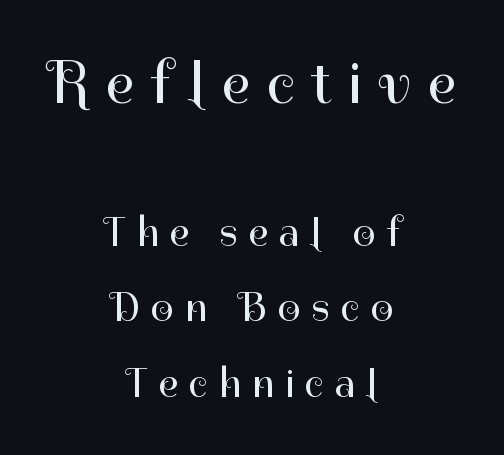
The image shows 61 px regular-weight sans-serif type, upright; set centered, line spacing 1.85x, unusually wide letter spacing (+0.27 em), not underlined; the first (top) block is 1.49x larger; high stroke contrast and a medium x-height.
